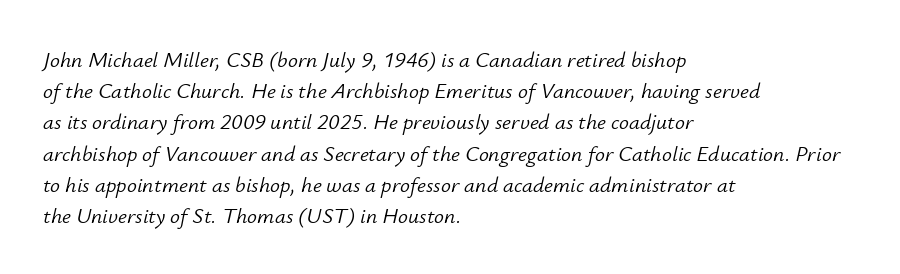
Glyph-to-glyph distance matches everyday printed text. The words here are not underlined. Stems and bowls with no extra thickness — not bold. One glance says typical: line gaps are just what's usual. Every character sits at an angle, as italics do.
